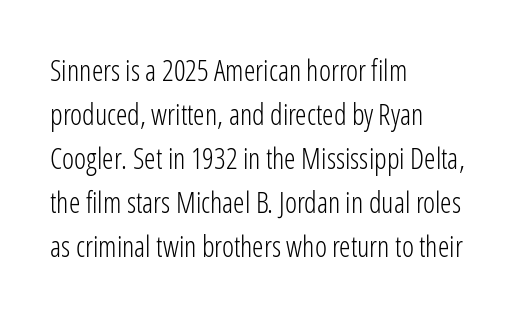
{"serif": "no", "italic": "no", "bold": "no", "weight": "light", "width": "condensed", "stroke_contrast": "low", "x_height": "medium", "monospaced": "no", "underline": "no", "align": "left", "line_spacing": "normal", "line_spacing_ratio": 1.52, "letter_spacing": "normal", "letter_spacing_em": 0.0, "glyph_px": 29}
